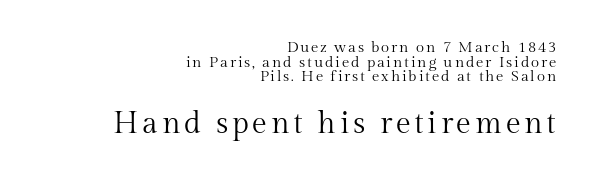
Q: Is the text bold? A: No.
Q: Is the text italic (slanted)? A: No, it is upright.
Q: Is the typeface a serif or a sans-serif typeface? A: Serif.
Q: Is the text underlined? A: No.
Q: How is the paragraph aligned? A: Right-aligned.
Q: Is the spacing between lines tight, normal or loose? A: Tight.
Q: Which block of text is set in a larger size, the first (top) or the second (bottom)? A: The second (bottom) one.
Q: Width (condensed, normal, or wide)? A: Normal.
Q: Stroke contrast? A: Medium.
Q: x-height? A: Medium.
Q: Monospaced? A: No.
